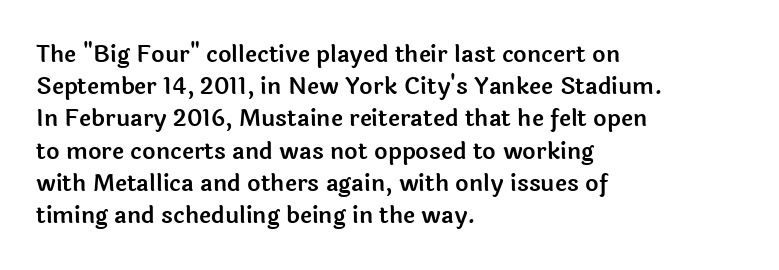
{"italic": "no", "underline": "no", "align": "left", "line_spacing": "normal", "line_spacing_ratio": 1.4, "letter_spacing": "normal", "letter_spacing_em": 0.0, "glyph_px": 23}
